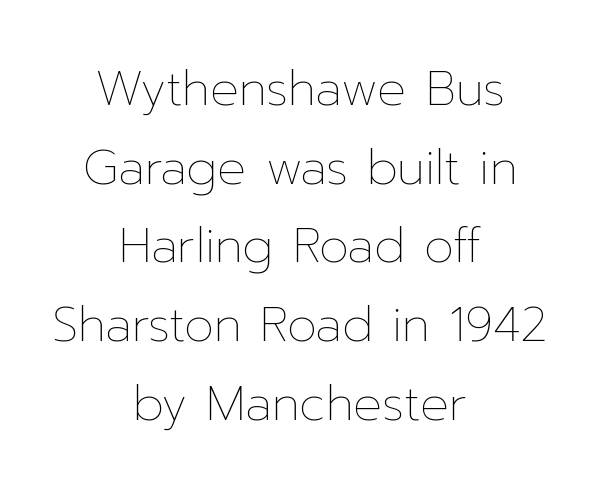
{"italic": "no", "bold": "no", "weight": "thin", "width": "normal", "stroke_contrast": "low", "x_height": "medium", "monospaced": "no", "underline": "no", "align": "center", "line_spacing": "normal", "line_spacing_ratio": 1.64, "letter_spacing": "normal", "letter_spacing_em": 0.0, "glyph_px": 48}
